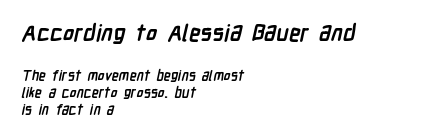
{"bold": "yes", "underline": "no", "align": "left", "line_spacing_ratio": 1.23, "letter_spacing": "normal", "letter_spacing_em": 0.0, "larger_block": "first", "size_ratio": 1.64, "glyph_px": 23}
